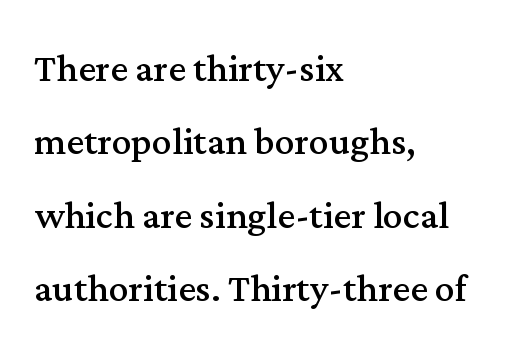
{"serif": "yes", "italic": "no", "bold": "no", "weight": "regular", "width": "normal", "stroke_contrast": "medium", "x_height": "medium", "monospaced": "no", "underline": "no", "align": "left", "line_spacing": "normal", "line_spacing_ratio": 1.5, "letter_spacing": "normal", "letter_spacing_em": 0.0, "glyph_px": 49}
